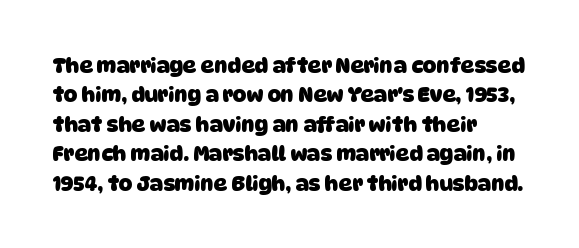
Q: Is the text bold? A: Yes.
Q: Is the text underlined? A: No.
Q: How is the paragraph aligned? A: Left-aligned.
Q: Is the spacing between letters normal or unusually wide? A: Normal.
Q: Is the spacing between lines tight, normal or loose? A: Normal.
